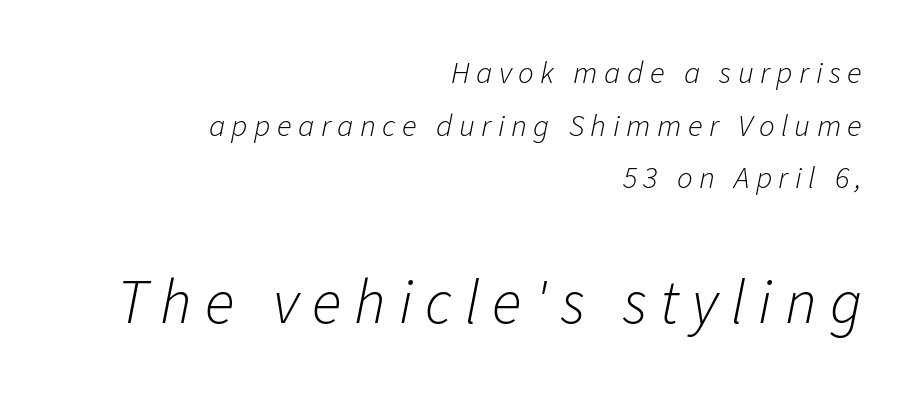
Does the bottom block carry the larger type? Yes, it does. Here the designer chose a conventional face with non-uniform glyph widths. This sample keeps an unexceptional amount of space between lines. On a weight scale, this lands at 450 or below.
